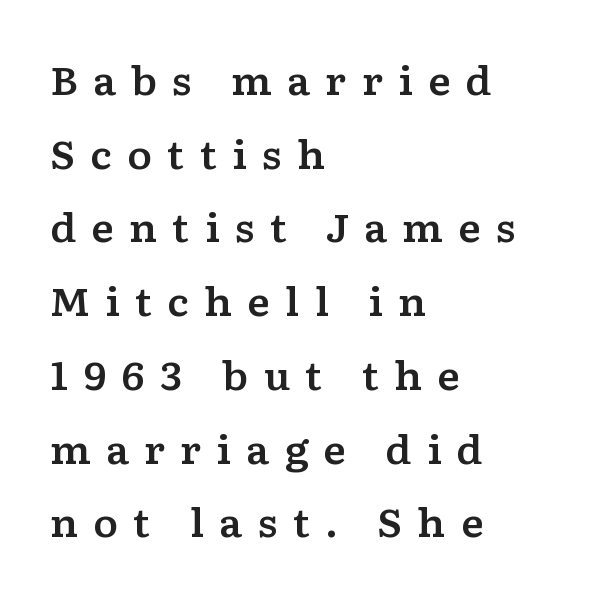
Q: Is the text italic (slanted)? A: No, it is upright.
Q: Is the typeface a serif or a sans-serif typeface? A: Serif.
Q: Is the text underlined? A: No.
Q: How is the paragraph aligned? A: Left-aligned.
Q: Is the spacing between letters normal or unusually wide? A: Unusually wide.
Q: Is the spacing between lines tight, normal or loose? A: Loose.
Q: Width (condensed, normal, or wide)? A: Wide.
Q: Stroke contrast? A: Low.
Q: x-height? A: Medium.
Q: Monospaced? A: No.
